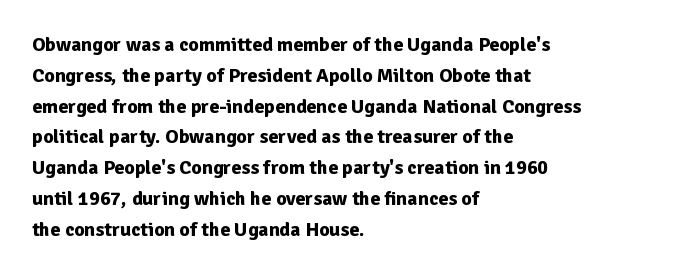
A student would call this left alignment; a typographer would say flush left, rag right. Any mark beneath the type? The region is blank. A dark, heavy texture on the line: the type is bold. The leading is moderate, giving the passage an even texture. The gaps between neighbouring characters are ordinary and unremarkable. The axis of the letterforms is exactly vertical.
